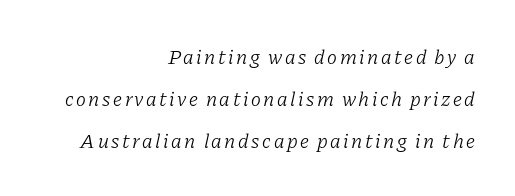
Q: Is the text bold? A: No.
Q: Is the text italic (slanted)? A: Yes, it leans right by about 11 degrees.
Q: Is the text underlined? A: No.
Q: How is the paragraph aligned? A: Right-aligned.
Q: Is the spacing between lines tight, normal or loose? A: Loose.
